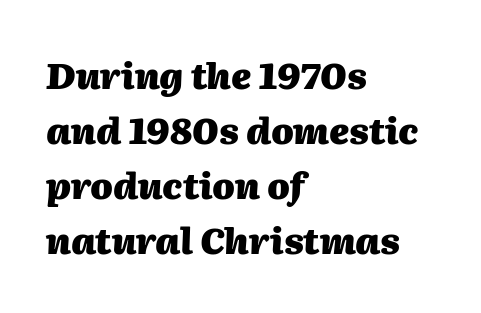
Q: Is the text bold? A: Yes.
Q: Is the text italic (slanted)? A: Yes, it leans right by about 2 degrees.
Q: Is the text underlined? A: No.
Q: How is the paragraph aligned? A: Left-aligned.
Q: Is the spacing between letters normal or unusually wide? A: Normal.
Q: Is the spacing between lines tight, normal or loose? A: Normal.
Q: Width (condensed, normal, or wide)? A: Normal.
Q: Stroke contrast? A: Medium.
Q: x-height? A: Medium.
Q: Monospaced? A: No.
